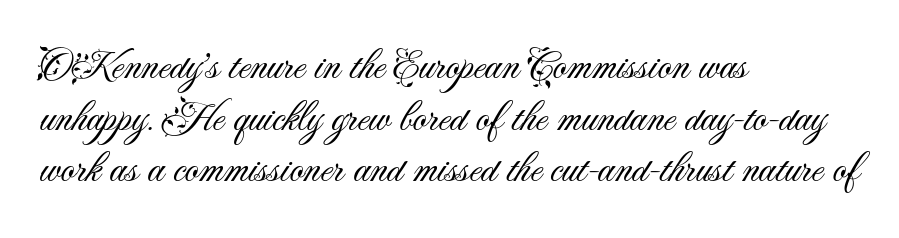
{"serif": "no", "bold": "no", "weight": "light", "width": "normal", "stroke_contrast": "medium", "x_height": "small", "monospaced": "no", "underline": "no", "align": "left", "line_spacing_ratio": 1.2, "letter_spacing": "normal", "letter_spacing_em": 0.0, "glyph_px": 43}
